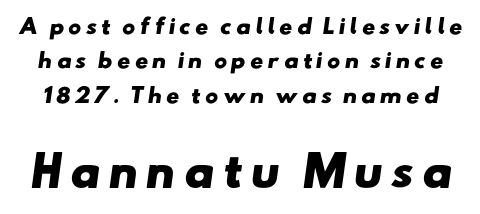
The rendering uses a bold face; every stroke is thick and dark. The letters in the lower block stand taller than those in the block above. In terms of letterform style, serifs are entirely absent. The letters advance in unequal steps, a hallmark of proportional type. Beneath every word, the page is bare.
